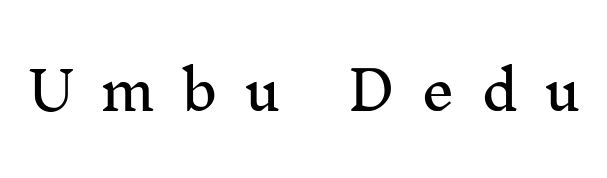
{"serif": "yes", "italic": "no", "width": "normal", "stroke_contrast": "medium", "x_height": "medium", "monospaced": "no", "underline": "no", "letter_spacing": "wide", "letter_spacing_em": 0.49, "glyph_px": 53}
